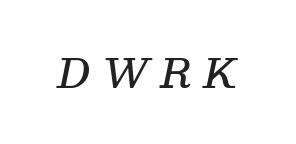
Q: Is the text bold? A: Semi-bold.
Q: Is the text italic (slanted)? A: Yes, it leans right by about 13 degrees.
Q: Is the typeface a serif or a sans-serif typeface? A: Serif.
Q: Is the text underlined? A: No.
Q: Is the spacing between letters normal or unusually wide? A: Unusually wide.
Q: Width (condensed, normal, or wide)? A: Normal.
Q: Stroke contrast? A: Medium.
Q: x-height? A: Medium.
Q: Monospaced? A: No.
